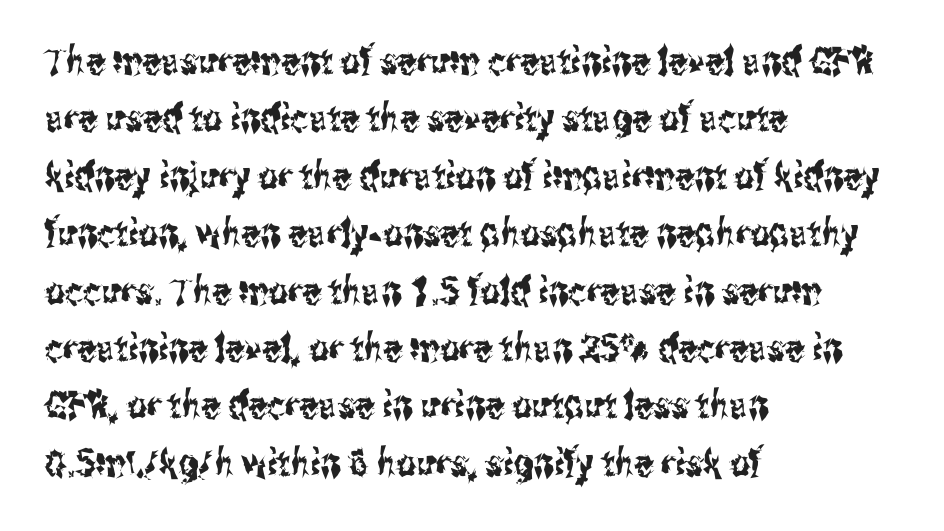
{"serif": "no", "italic": "no", "width": "condensed", "stroke_contrast": "medium", "x_height": "medium", "monospaced": "no", "underline": "no", "align": "left", "line_spacing": "normal", "line_spacing_ratio": 1.51, "letter_spacing": "normal", "letter_spacing_em": 0.0, "glyph_px": 38}
